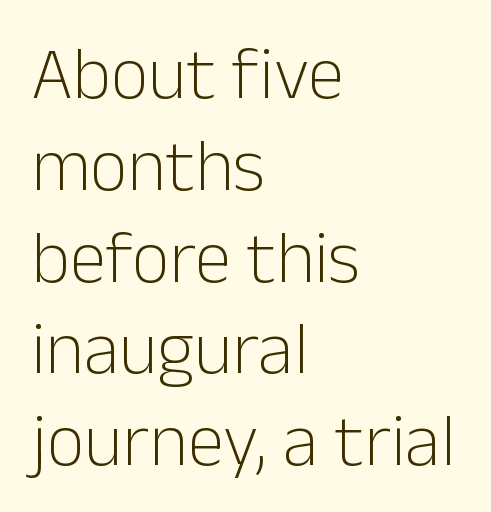
Line beginnings align vertically; line endings do not. A light-to-regular cut is what we see here. The specimen omits any rule beneath the text block's lines. These lines are rendered in a variable-pitch font.
